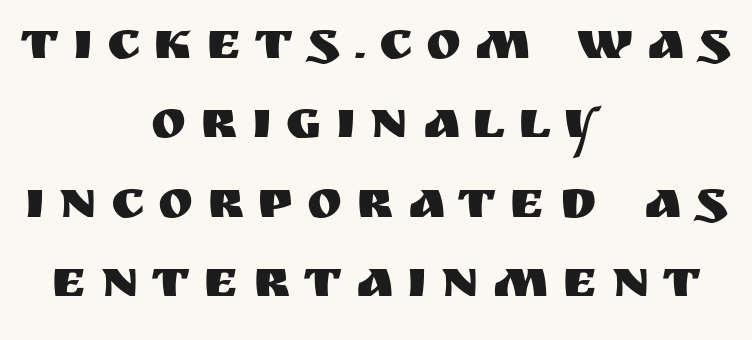
{"serif": "no", "italic": "no", "width": "normal", "stroke_contrast": "medium", "x_height": "large", "monospaced": "no", "underline": "no", "align": "center", "line_spacing": "normal", "line_spacing_ratio": 1.5, "letter_spacing": "wide", "letter_spacing_em": 0.26, "glyph_px": 53}
